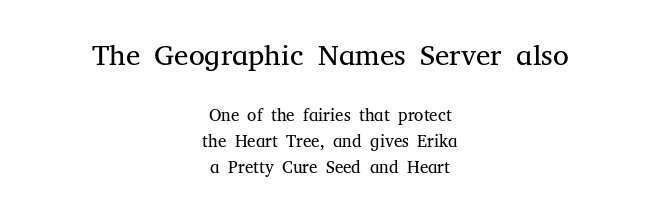
A student would notice the top passage is typeset larger than what follows. Notice how the stems are strictly vertical — no italics here. Each letter keeps its own natural width here, so spacing adapts to shape. The space directly below the letters is spotless. Note: serifs present on the glyphs. Normally led — the rows are evenly, conventionally spaced.
